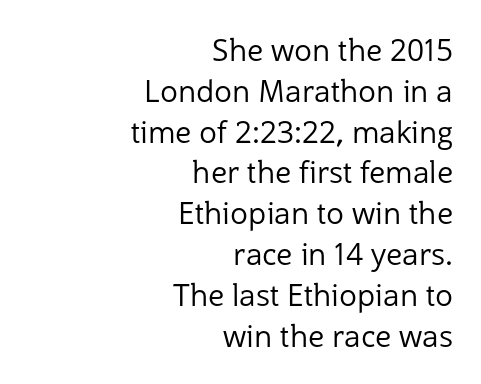
The image shows 30 px regular-weight sans-serif type, upright; set right-aligned, normal line spacing (1.36x), normal letter spacing, not underlined; low stroke contrast and a medium x-height.
